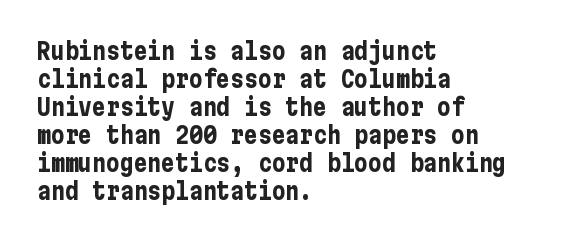
The image shows 23 px bold type, upright; set left-aligned, line spacing 1.22x, normal letter spacing, not underlined.
